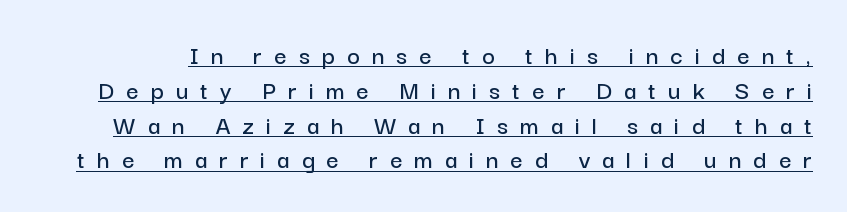
{"italic": "no", "underline": "yes", "line_spacing": "normal", "line_spacing_ratio": 1.29, "letter_spacing": "wide", "letter_spacing_em": 0.45, "glyph_px": 27}
